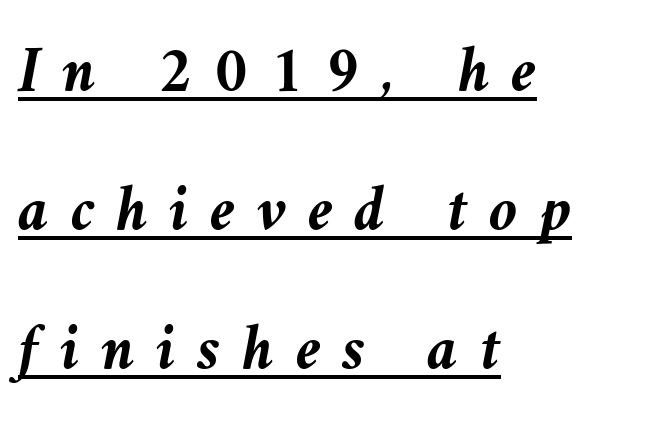
The image shows 65 px semibold type, italic (leaning left); set left-aligned, loose line spacing (2.14x), unusually wide letter spacing (+0.33 em), underlined; medium stroke contrast and a medium x-height.
